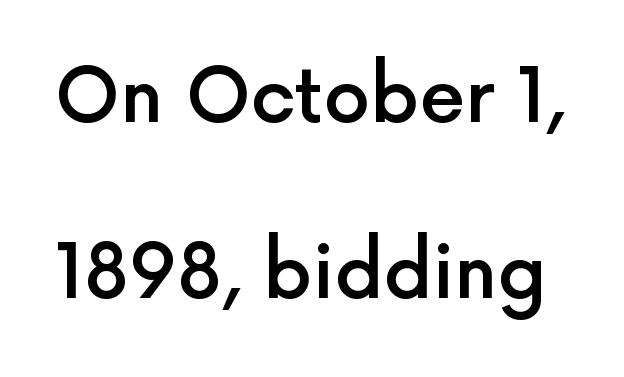
Q: Is the text bold? A: Semi-bold.
Q: Is the text italic (slanted)? A: No, it is upright.
Q: Is the typeface a serif or a sans-serif typeface? A: Sans-serif.
Q: Is the text underlined? A: No.
Q: Is the spacing between letters normal or unusually wide? A: Normal.
Q: Is the spacing between lines tight, normal or loose? A: Loose.
Q: Width (condensed, normal, or wide)? A: Normal.
Q: x-height? A: Medium.
Q: Monospaced? A: No.
